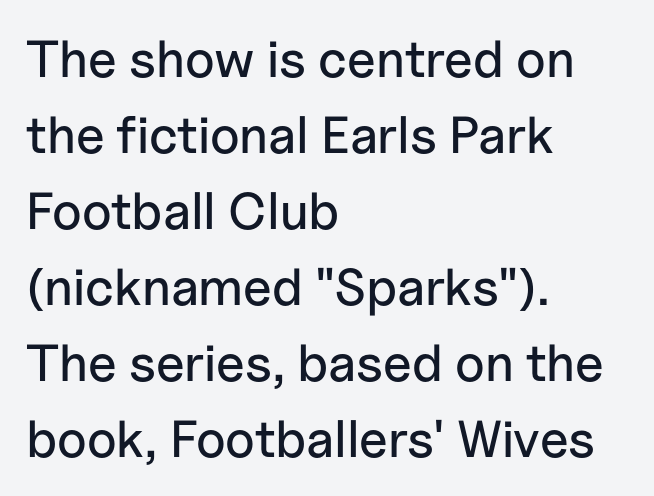
The passage shown is typed in a proportional face where columns would drift. There is no visible air inserted between adjacent glyphs. The foot of each line stays bare and open. Does the lettering tilt? It doesn't — this is upright. Check where the strokes stop: nothing finishes them off — pure sans. Casual observation: everything's shoved over to the left.
